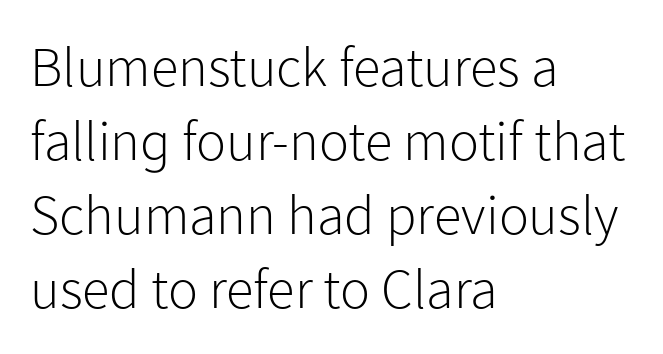
The image shows 56 px light sans-serif type, upright; set left-aligned, normal line spacing (1.32x), normal letter spacing, not underlined; low stroke contrast and a medium x-height.
